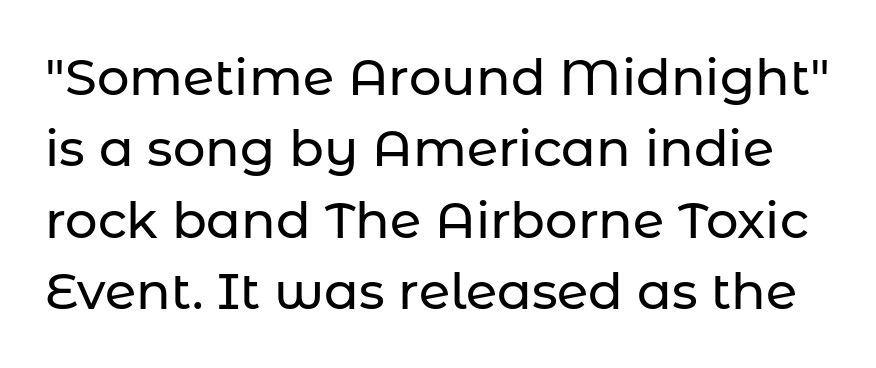
Q: Is the text italic (slanted)? A: No, it is upright.
Q: Is the typeface a serif or a sans-serif typeface? A: Sans-serif.
Q: Is the text underlined? A: No.
Q: Is the spacing between letters normal or unusually wide? A: Normal.
Q: Is the spacing between lines tight, normal or loose? A: Normal.
Q: Width (condensed, normal, or wide)? A: Normal.
Q: Stroke contrast? A: Low.
Q: x-height? A: Medium.
Q: Monospaced? A: No.
